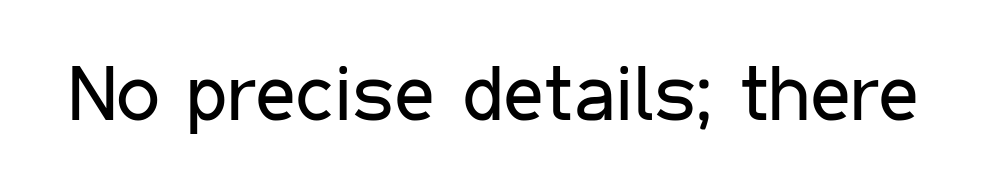
{"serif": "no", "italic": "no", "bold": "no", "weight": "regular", "width": "condensed", "stroke_contrast": "low", "x_height": "medium", "monospaced": "no", "underline": "no", "letter_spacing": "normal", "letter_spacing_em": 0.0, "glyph_px": 78}
